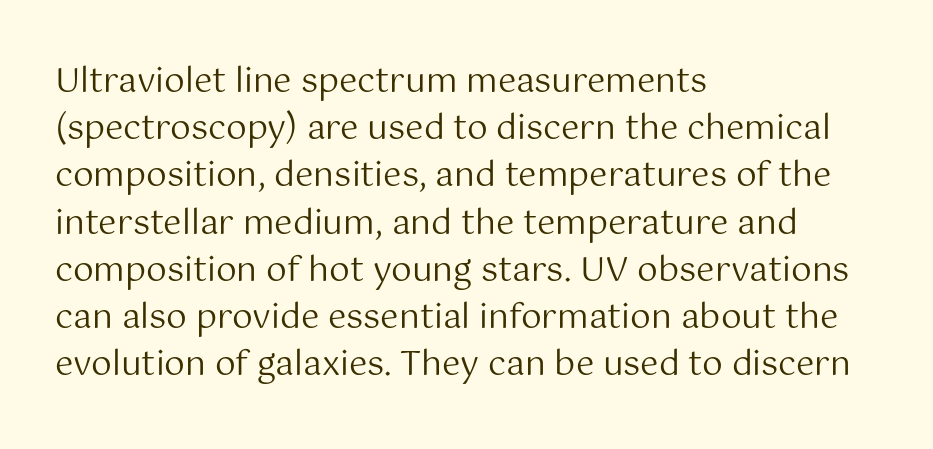
The image shows 33 px regular-weight sans-serif type, upright; set left-aligned, normal line spacing (1.43x), normal letter spacing, not underlined; medium stroke contrast and a medium x-height.
